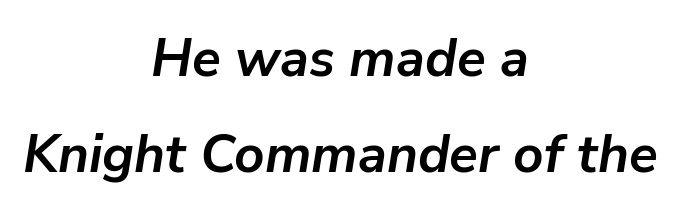
{"italic": "yes", "lean": "right", "slant_degrees": 9, "bold": "yes", "weight": "semibold", "width": "normal", "stroke_contrast": "low", "x_height": "medium", "monospaced": "no", "underline": "no", "align": "center", "line_spacing_ratio": 1.81, "letter_spacing": "normal", "letter_spacing_em": 0.0, "glyph_px": 53}
